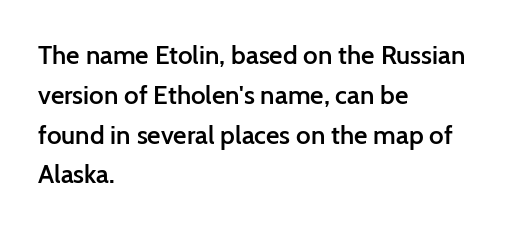
Ordinary non-slanted type is in use. Reading down the block, your eye returns to a fixed left position each line. These lines sit exactly where default settings would place them. Check the space under the baseline: it is left empty.
